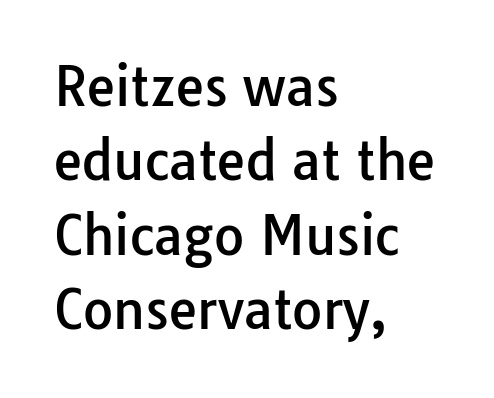
The image shows 52 px sans-serif type, upright; set left-aligned, normal line spacing (1.43x), normal letter spacing, not underlined; low stroke contrast and a medium x-height.
